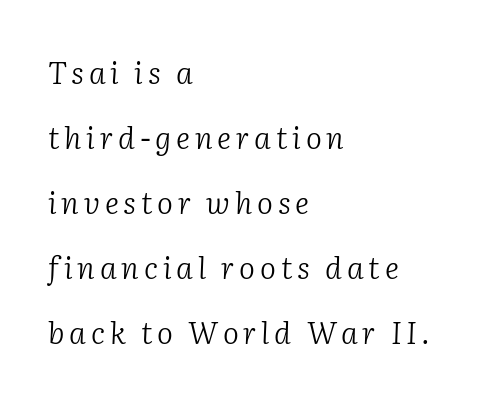
Q: Is the text bold? A: No.
Q: Is the text italic (slanted)? A: Yes, it leans right by about 2 degrees.
Q: Is the typeface a serif or a sans-serif typeface? A: Serif.
Q: Is the text underlined? A: No.
Q: How is the paragraph aligned? A: Left-aligned.
Q: Is the spacing between lines tight, normal or loose? A: Loose.
Q: Width (condensed, normal, or wide)? A: Normal.
Q: Stroke contrast? A: Low.
Q: x-height? A: Medium.
Q: Monospaced? A: No.
